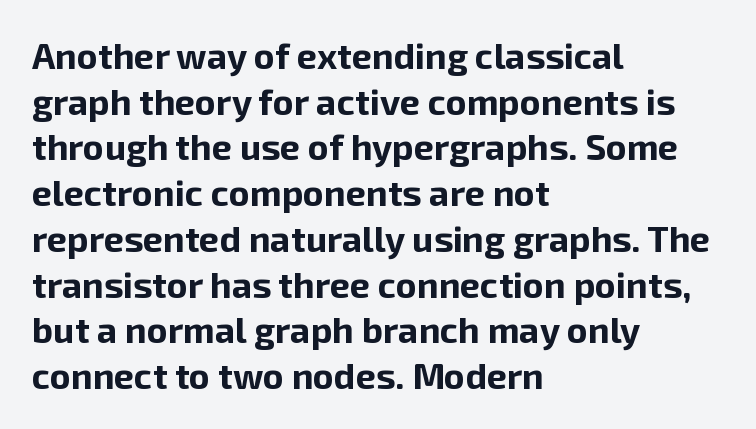
The image shows 36 px bold sans-serif type, upright; set left-aligned, normal line spacing (1.27x), normal letter spacing, not underlined; low stroke contrast and a medium x-height.
